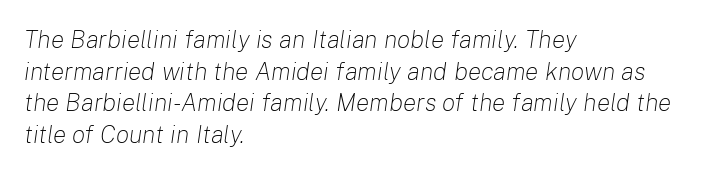
{"italic": "yes", "lean": "right", "slant_degrees": 8, "bold": "no", "underline": "no", "align": "left", "line_spacing": "normal", "line_spacing_ratio": 1.27, "letter_spacing": "normal", "letter_spacing_em": 0.0, "glyph_px": 25}
